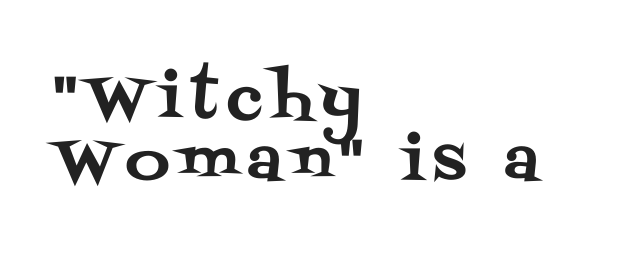
Q: Is the text italic (slanted)? A: No, it is upright.
Q: Is the typeface a serif or a sans-serif typeface? A: Serif.
Q: Is the text underlined? A: No.
Q: How is the paragraph aligned? A: Left-aligned.
Q: Is the spacing between lines tight, normal or loose? A: Tight.
Q: Width (condensed, normal, or wide)? A: Normal.
Q: Stroke contrast? A: Medium.
Q: x-height? A: Large.
Q: Monospaced? A: No.
